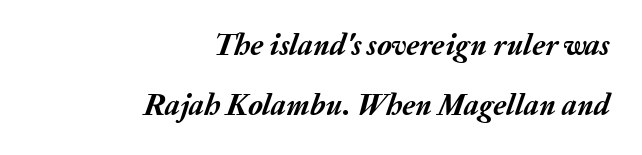
Q: Is the text bold? A: Yes.
Q: Is the text italic (slanted)? A: Yes, it leans right by about 20 degrees.
Q: Is the text underlined? A: No.
Q: How is the paragraph aligned? A: Right-aligned.
Q: Is the spacing between letters normal or unusually wide? A: Normal.
Q: Is the spacing between lines tight, normal or loose? A: Loose.
Q: Width (condensed, normal, or wide)? A: Normal.
Q: Stroke contrast? A: Medium.
Q: x-height? A: Medium.
Q: Monospaced? A: No.
